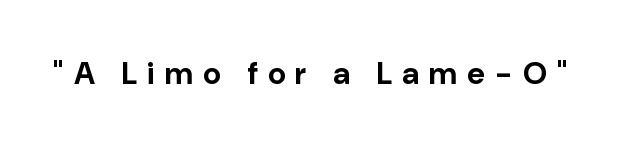
These words are printed bold, with thick strokes throughout. Is the letter spacing exaggerated? Yes — the characters are pushed far apart. The font family rendered here belongs to the sans-serif group. Italic: no, the glyphs are upright roman. The words here are not underlined.
